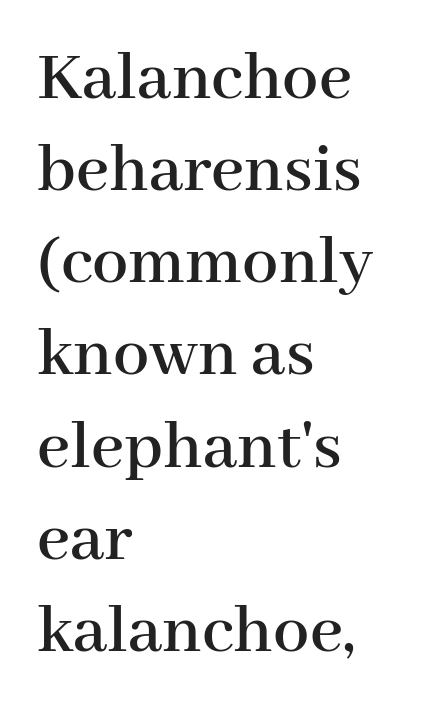
Compared with typical paragraphs, the rows here are spaced about the same. Does extra space separate the letters? No, they use regular spacing. Old-style or modern, the face here clearly has serifs. Line starts are locked; line ends wander. The axis of the letterforms is exactly vertical.
